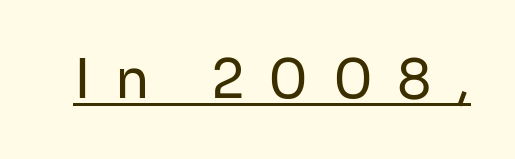
{"serif": "no", "italic": "no", "bold": "no", "weight": "regular", "width": "normal", "stroke_contrast": "low", "x_height": "medium", "monospaced": "no", "underline": "yes", "letter_spacing": "wide", "letter_spacing_em": 0.45, "glyph_px": 54}
